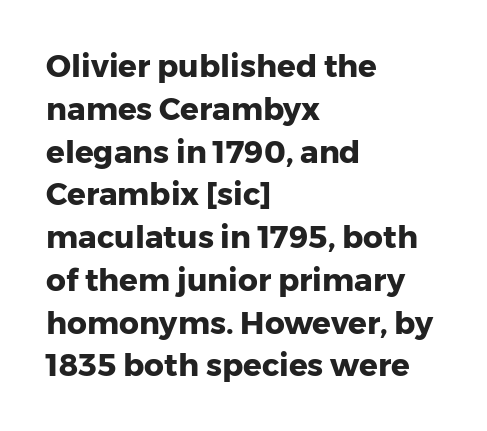
The image shows 31 px heavy sans-serif type, upright; set left-aligned, normal line spacing (1.38x), normal letter spacing, not underlined; low stroke contrast and a medium x-height.
